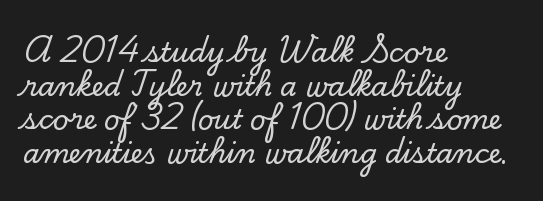
The image shows 27 px text type; set left-aligned, normal line spacing (1.25x), normal letter spacing, not underlined.
